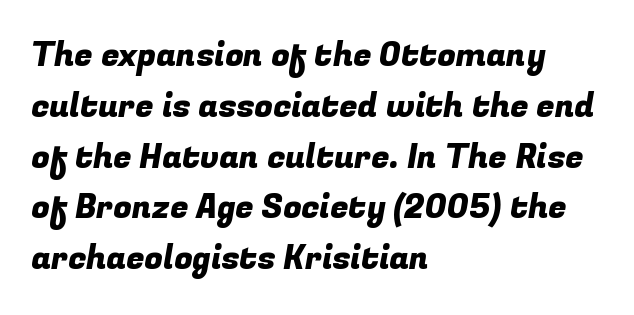
The paragraph has a hard left edge and a soft right edge. Descenders hang freely into open space. Nothing unusual about the tracking: characters are spaced as the font intends. Vertically, the passage feels balanced, rows spaced as you'd expect. Unlike a traditional serif, this face leaves its strokes unadorned. The passage shown is typed in a proportional face where columns would drift.
